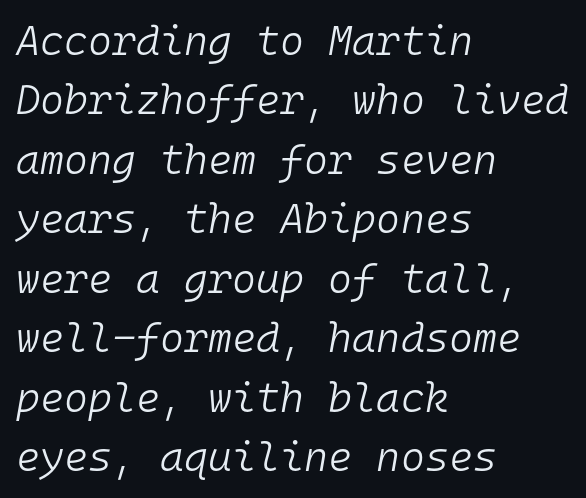
The image shows 41 px light type, italic (leaning right), monospaced; set left-aligned, normal line spacing (1.45x), normal letter spacing, not underlined; low stroke contrast and a medium x-height.
